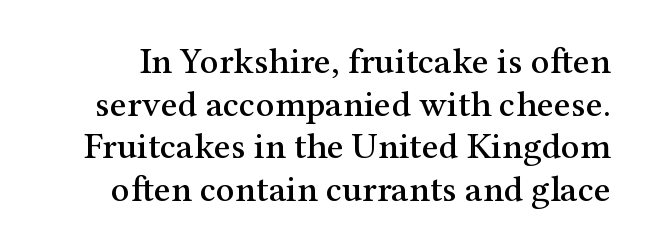
Q: Is the text italic (slanted)? A: No, it is upright.
Q: Is the typeface a serif or a sans-serif typeface? A: Serif.
Q: Is the text underlined? A: No.
Q: Is the spacing between letters normal or unusually wide? A: Normal.
Q: Is the spacing between lines tight, normal or loose? A: Tight.
Q: Width (condensed, normal, or wide)? A: Normal.
Q: Stroke contrast? A: Medium.
Q: x-height? A: Medium.
Q: Monospaced? A: No.
